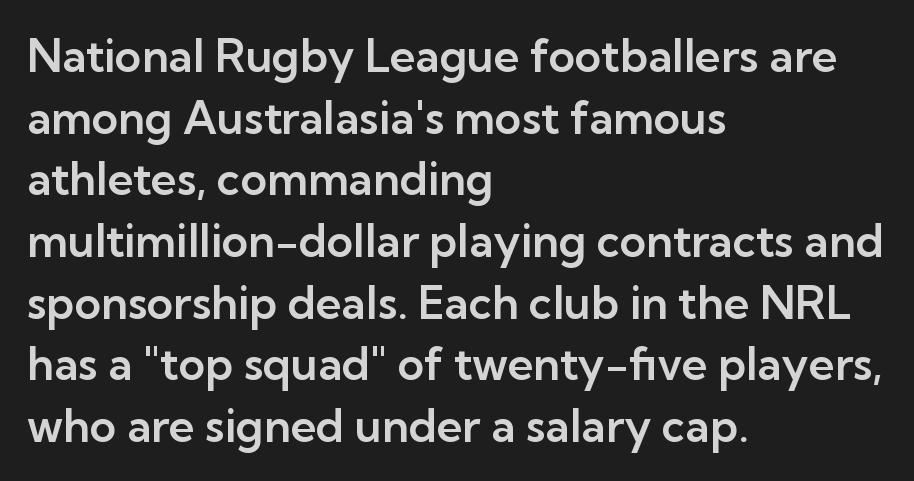
{"serif": "no", "italic": "no", "width": "normal", "stroke_contrast": "low", "x_height": "medium", "monospaced": "no", "underline": "no", "align": "left", "line_spacing": "normal", "line_spacing_ratio": 1.37, "letter_spacing": "normal", "letter_spacing_em": 0.0, "glyph_px": 45}
